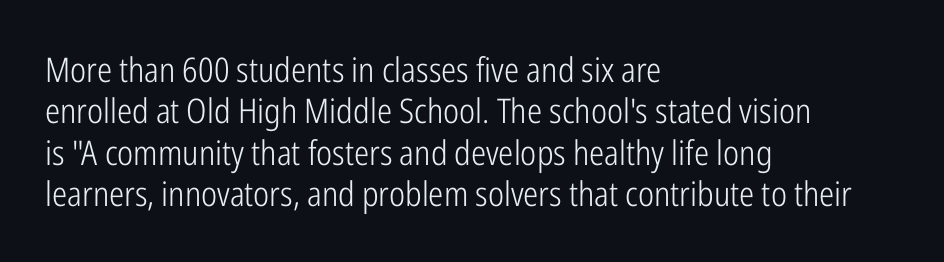
{"serif": "no", "italic": "no", "bold": "no", "weight": "light", "width": "condensed", "stroke_contrast": "low", "x_height": "medium", "monospaced": "no", "underline": "no", "align": "left", "line_spacing_ratio": 1.22, "letter_spacing": "normal", "letter_spacing_em": 0.0, "glyph_px": 34}
